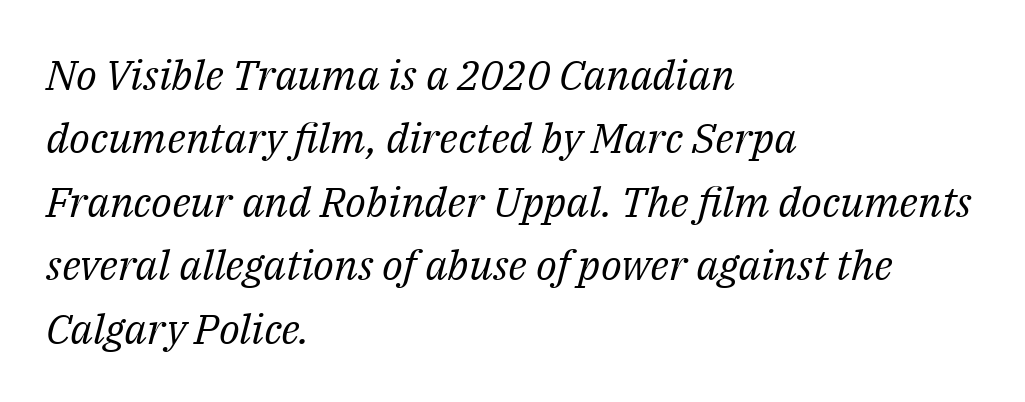
Q: Is the text bold? A: No.
Q: Is the text italic (slanted)? A: Yes, it leans right by about 14 degrees.
Q: Is the typeface a serif or a sans-serif typeface? A: Serif.
Q: Is the text underlined? A: No.
Q: How is the paragraph aligned? A: Left-aligned.
Q: Is the spacing between letters normal or unusually wide? A: Normal.
Q: Is the spacing between lines tight, normal or loose? A: Normal.
Q: Width (condensed, normal, or wide)? A: Normal.
Q: Stroke contrast? A: Medium.
Q: x-height? A: Medium.
Q: Monospaced? A: No.
